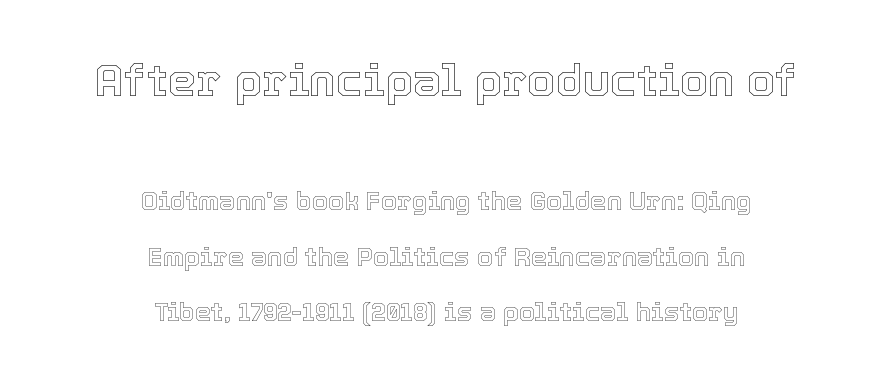
These lines are rendered in a variable-pitch font. Anything drawn beneath the words? Only blank space. Is there any slant? The stems are plumb. Visually, the top section dominates because its glyphs are scaled up.
